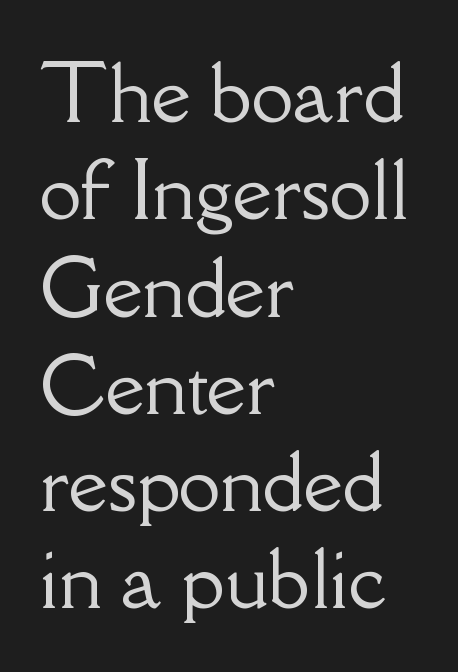
The image shows 76 px serif type, upright; set left-aligned, normal line spacing (1.28x), normal letter spacing, not underlined; low stroke contrast and a small x-height.
